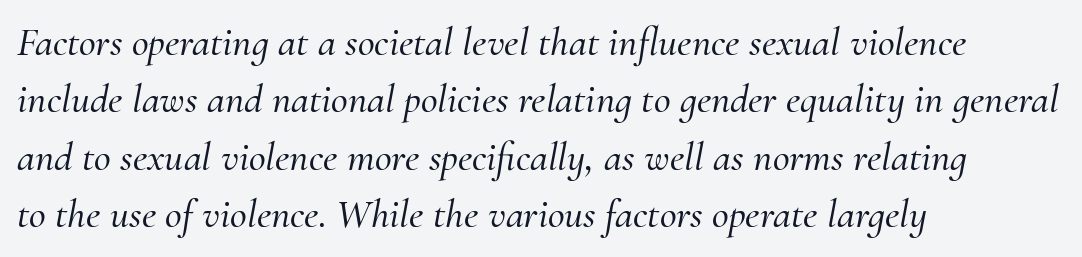
Nothing unusual about the tracking: characters are spaced as the font intends. No word sits above an underline. Is the block centered? No — it sits flush against the left margin. When letters slant like this, we call the style italic. Vertically, the passage feels balanced, rows spaced as you'd expect.
